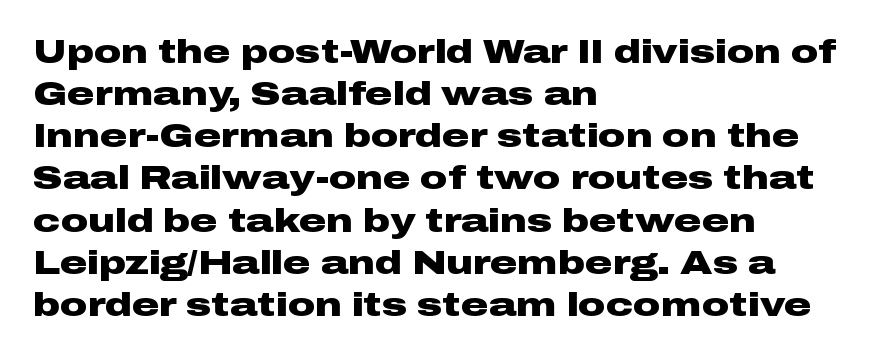
The image shows 34 px heavy, wide sans-serif type, upright; set left-aligned, line spacing 1.24x, normal letter spacing, not underlined; low stroke contrast and a medium x-height.
